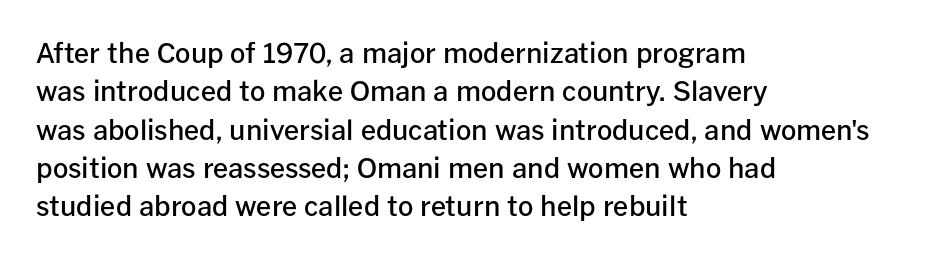
The lines in this sample share a left origin and differ only in where they stop. Does the leading feel generous? No, just average. Bare-footed words on every line. These lines were composed using upright roman letters.
